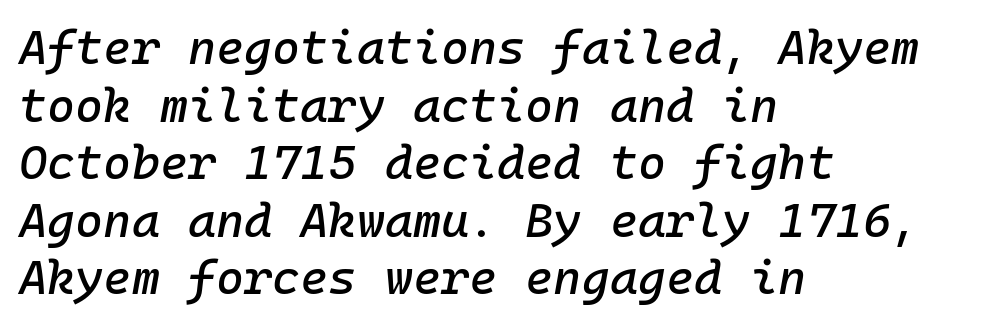
The image shows 48 px text type, italic (leaning right), monospaced; set left-aligned, line spacing 1.2x, normal letter spacing, not underlined; low stroke contrast and a medium x-height.
